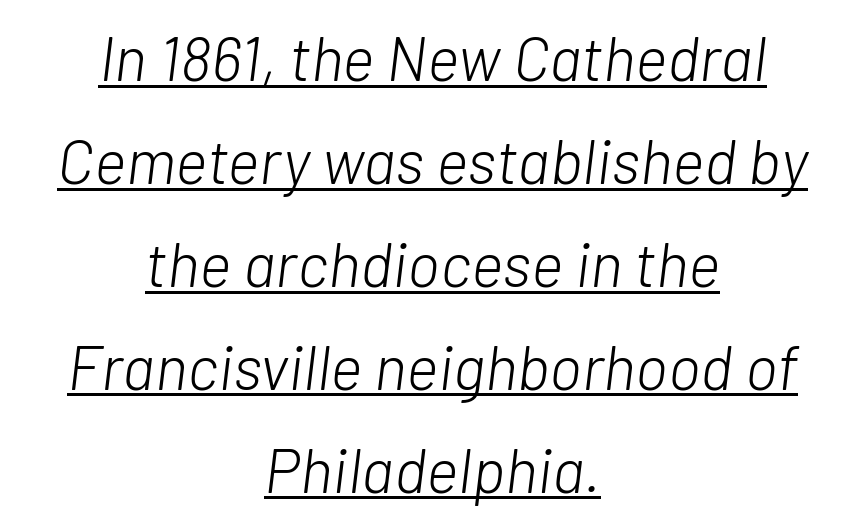
Q: Is the text bold? A: No.
Q: Is the text italic (slanted)? A: Yes, it leans right by about 7 degrees.
Q: Is the text underlined? A: Yes.
Q: How is the paragraph aligned? A: Centered.
Q: Is the spacing between letters normal or unusually wide? A: Normal.
Q: Is the spacing between lines tight, normal or loose? A: Normal.
Q: Width (condensed, normal, or wide)? A: Normal.
Q: Stroke contrast? A: Low.
Q: x-height? A: Medium.
Q: Monospaced? A: No.
